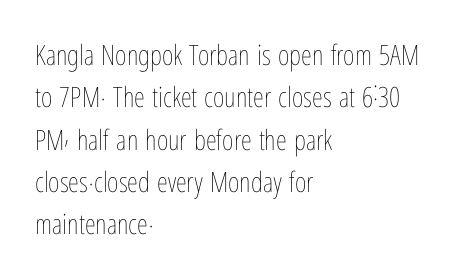
{"italic": "no", "bold": "no", "weight": "thin", "width": "condensed", "stroke_contrast": "low", "x_height": "medium", "monospaced": "no", "underline": "no", "align": "left", "line_spacing": "normal", "line_spacing_ratio": 1.51, "letter_spacing": "normal", "letter_spacing_em": 0.0, "glyph_px": 28}
